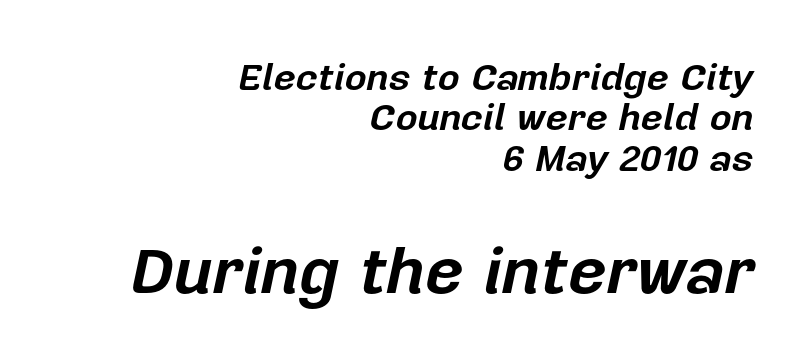
This sample uses an oblique cut, with every glyph tilted off the vertical. This rendering uses right alignment, leaving the left contour irregular. Larger block? The one below; the one above is distinctly smaller. The passage shown is typed in a proportional face where columns would drift. Vertically, the passage feels compressed, each row crowding the next.
